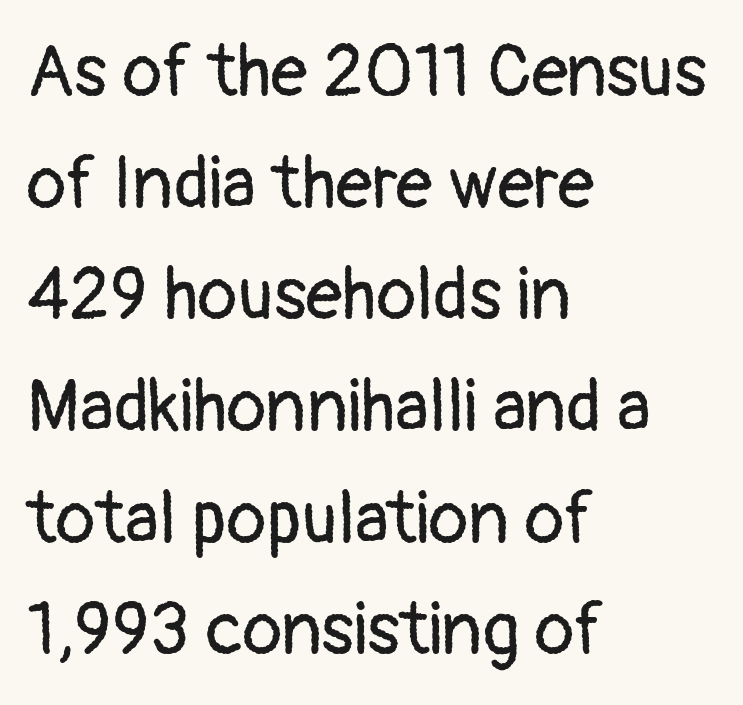
Q: Is the text bold? A: No.
Q: Is the text italic (slanted)? A: No, it is upright.
Q: Is the typeface a serif or a sans-serif typeface? A: Sans-serif.
Q: Is the text underlined? A: No.
Q: How is the paragraph aligned? A: Left-aligned.
Q: Is the spacing between letters normal or unusually wide? A: Normal.
Q: Is the spacing between lines tight, normal or loose? A: Normal.
Q: Width (condensed, normal, or wide)? A: Normal.
Q: Stroke contrast? A: Low.
Q: x-height? A: Medium.
Q: Monospaced? A: No.
